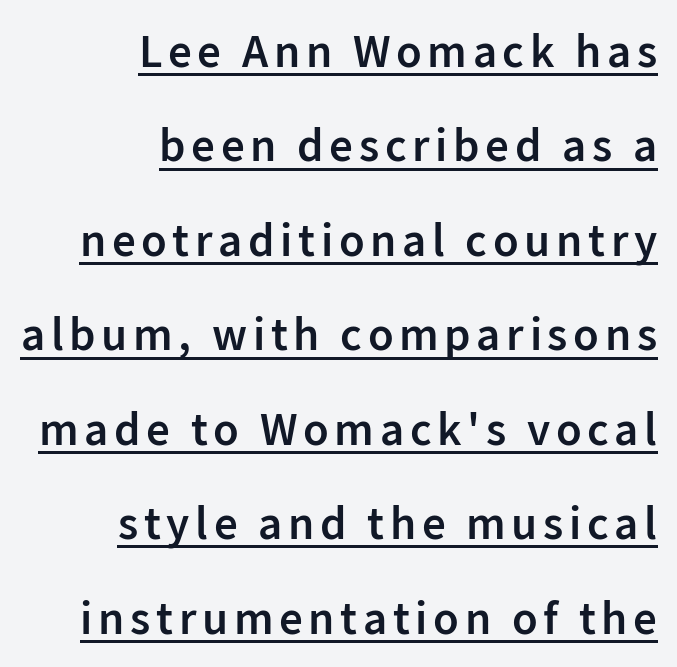
Italic: no, the glyphs are upright roman. Slightly chunky letters — semibold, I'd say, not full bold. Is there an underline? Yes — a line sits under the letters. The passage shown is typed in a proportional face where columns would drift.
